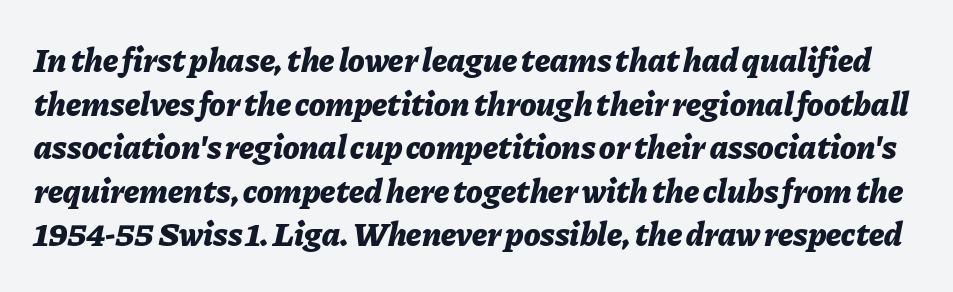
The image shows 34 px bold type, italic (leaning right); set normal line spacing (1.28x), normal letter spacing, not underlined; low stroke contrast and a medium x-height.
